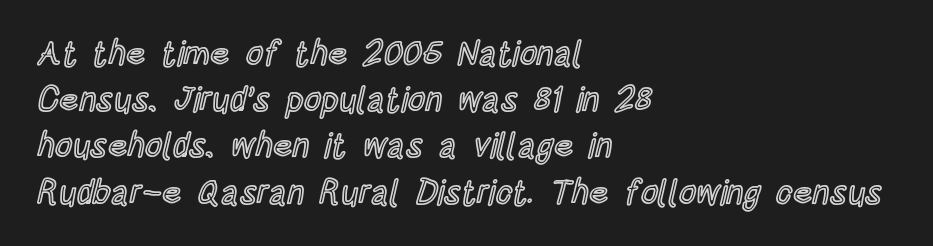
Q: Is the text italic (slanted)? A: Yes.
Q: Is the text underlined? A: No.
Q: How is the paragraph aligned? A: Left-aligned.
Q: Is the spacing between letters normal or unusually wide? A: Normal.
Q: Is the spacing between lines tight, normal or loose? A: Normal.
Q: Width (condensed, normal, or wide)? A: Condensed.
Q: x-height? A: Large.
Q: Monospaced? A: No.
